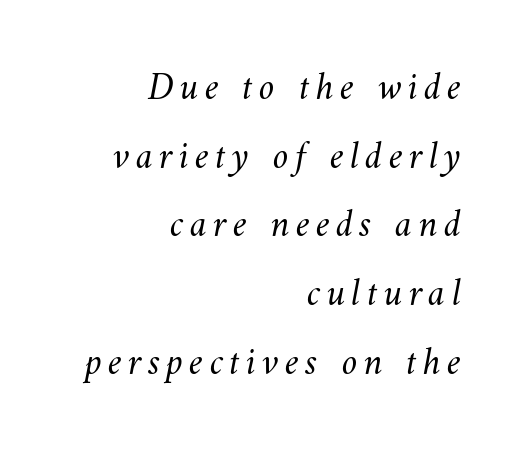
Q: Is the text bold? A: No.
Q: Is the text underlined? A: No.
Q: How is the paragraph aligned? A: Right-aligned.
Q: Width (condensed, normal, or wide)? A: Normal.
Q: Stroke contrast? A: Medium.
Q: x-height? A: Small.
Q: Monospaced? A: No.
